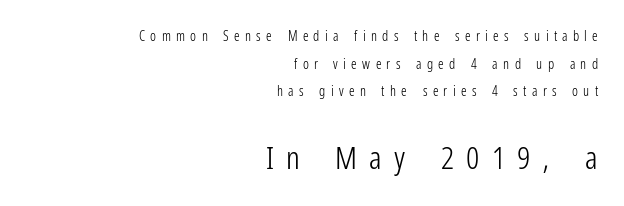
Does the leading feel generous? Absolutely, it's lavish. The tracking reads as deliberately expanded to a designer's eye. Line ends are locked; line starts wander. The characters display no serif detailing; their extremities are plain. Counters stay open thanks to moderate or lighter strokes.
